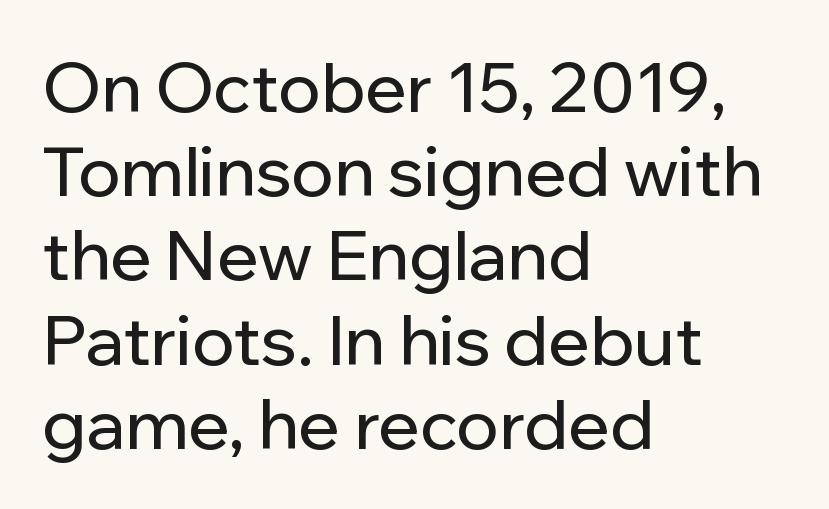
Honestly, there is no underline to notice here at all. Designer's note — italics off, roman on. Glyph-to-glyph distance matches everyday printed text. All the whitespace from short lines collects on the right. A typesetter would call this proportional, since set widths differ per character. Stroke terminals: plain, sans-serif.
